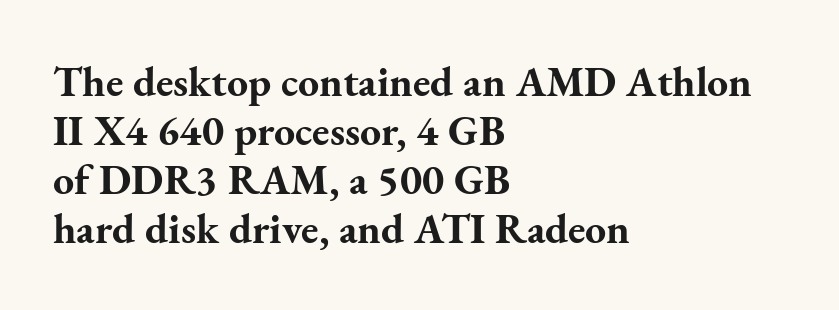
The image shows 42 px bold serif type, upright; set left-aligned, line spacing 1.17x, normal letter spacing, not underlined; medium stroke contrast and a small x-height.
